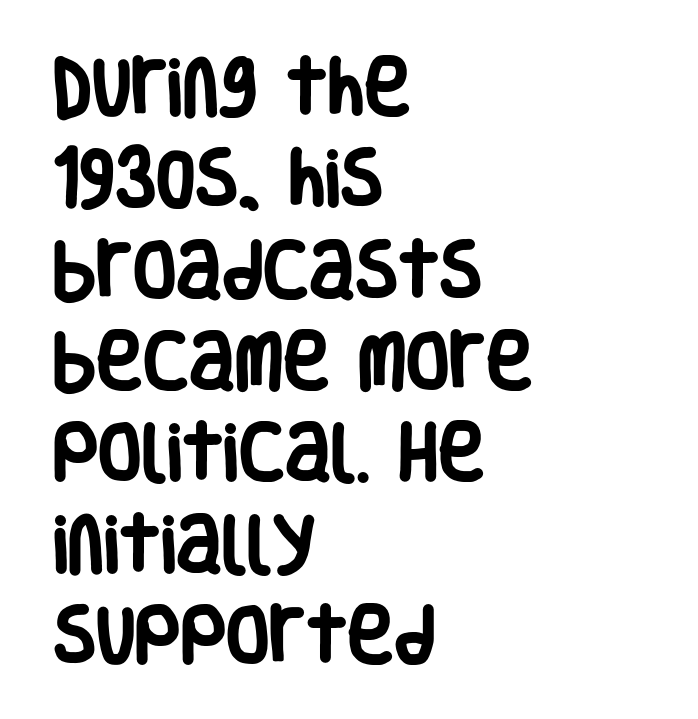
{"serif": "no", "italic": "no", "bold": "yes", "weight": "heavy", "width": "condensed", "stroke_contrast": "low", "x_height": "large", "monospaced": "no", "underline": "no", "align": "left", "line_spacing": "normal", "line_spacing_ratio": 1.45, "letter_spacing": "normal", "letter_spacing_em": 0.0, "glyph_px": 63}
